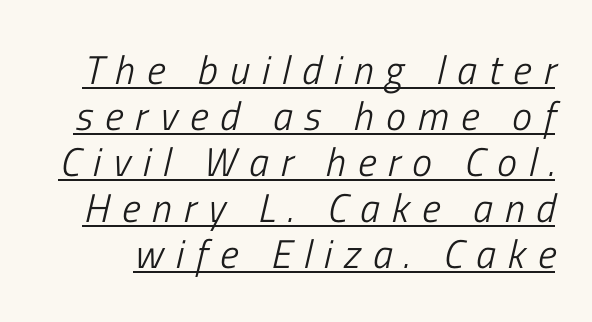
Q: Is the text bold? A: No.
Q: Is the text italic (slanted)? A: Yes, it leans right by about 13 degrees.
Q: Is the text underlined? A: Yes.
Q: Is the spacing between letters normal or unusually wide? A: Unusually wide.
Q: Is the spacing between lines tight, normal or loose? A: Tight.
Q: Width (condensed, normal, or wide)? A: Condensed.
Q: Stroke contrast? A: Low.
Q: x-height? A: Medium.
Q: Monospaced? A: No.
